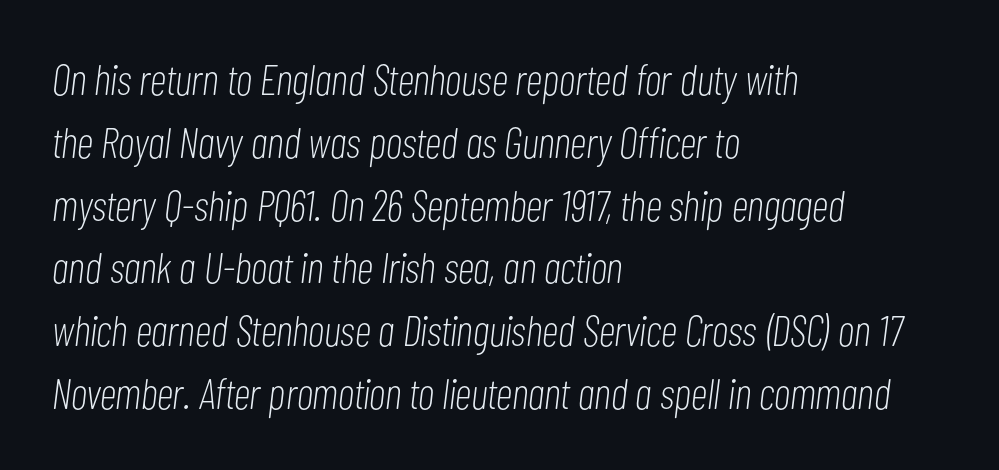
Here the designer chose a conventional face with non-uniform glyph widths. The text carries the slant typical of an italic or oblique font. Weight: not bold — regular or lighter. The compositor pushed each line to the left boundary. Underlining? Definitely not there. Compared with typical body copy, the letter spacing here is the same.
